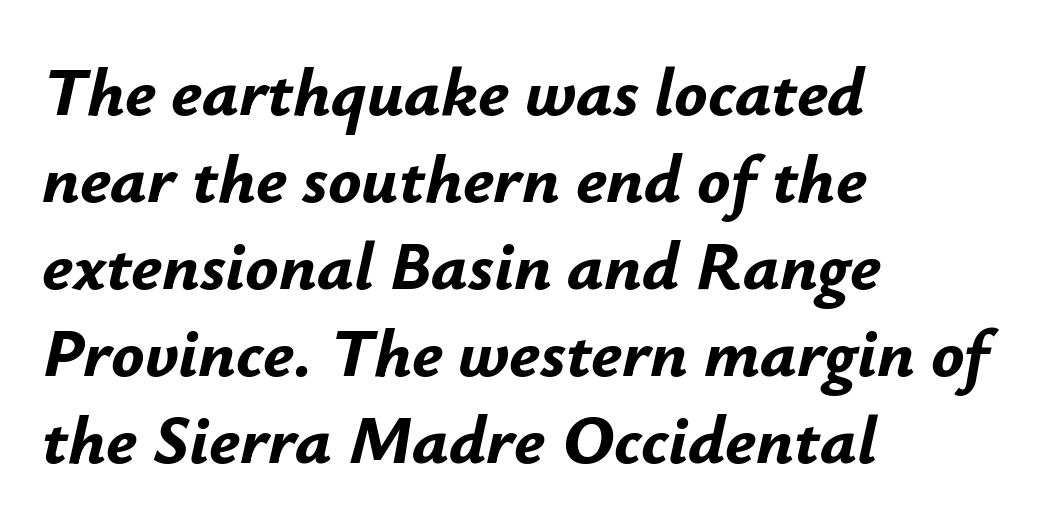
Q: Is the text bold? A: Yes.
Q: Is the text italic (slanted)? A: Yes, it leans right by about 12 degrees.
Q: Is the text underlined? A: No.
Q: How is the paragraph aligned? A: Left-aligned.
Q: Is the spacing between letters normal or unusually wide? A: Normal.
Q: Is the spacing between lines tight, normal or loose? A: Normal.
Q: Width (condensed, normal, or wide)? A: Normal.
Q: Stroke contrast? A: Low.
Q: x-height? A: Small.
Q: Monospaced? A: No.
